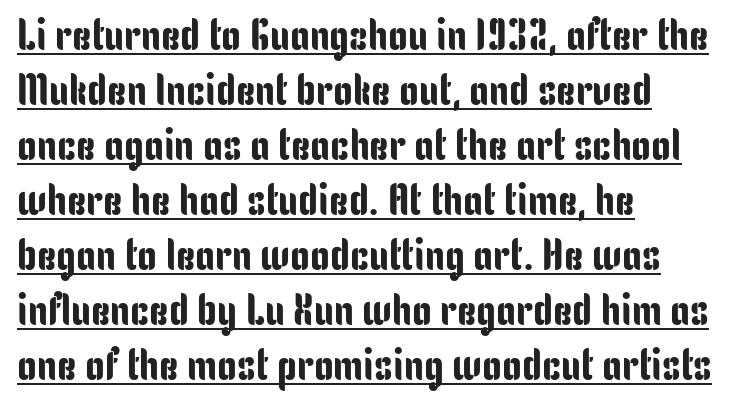
The image shows 44 px condensed sans-serif type, upright; set left-aligned, normal line spacing (1.25x), normal letter spacing, underlined; low stroke contrast and a medium x-height.
